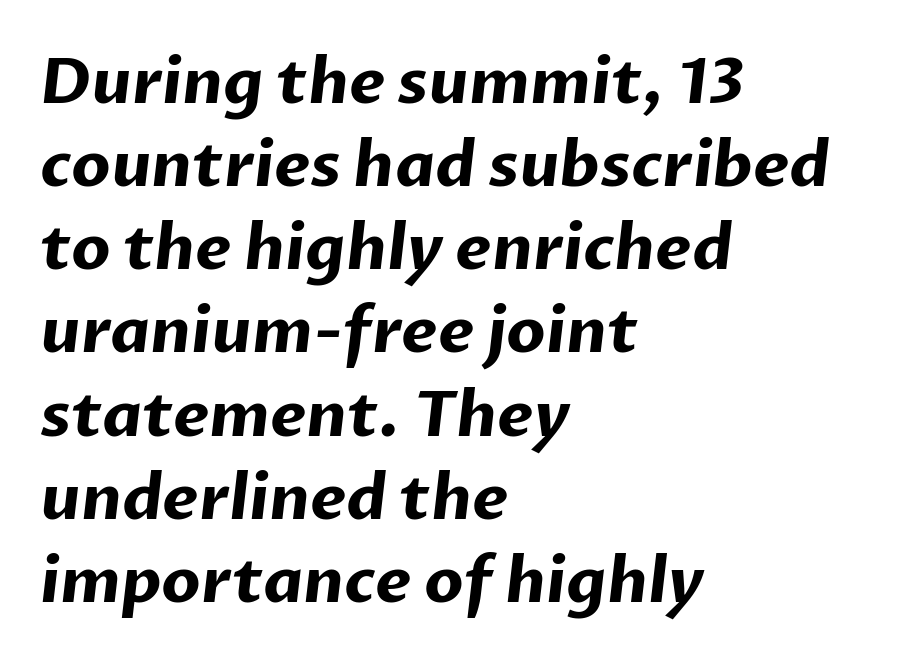
The image shows 63 px bold sans-serif type; set left-aligned, normal line spacing (1.32x), normal letter spacing, not underlined; low stroke contrast and a medium x-height.
